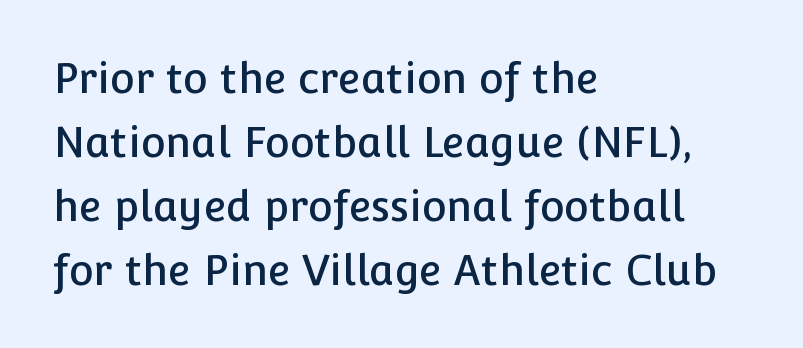
The image shows 42 px sans-serif type, upright; set left-aligned, normal line spacing (1.52x), normal letter spacing, not underlined; low stroke contrast and a medium x-height.
